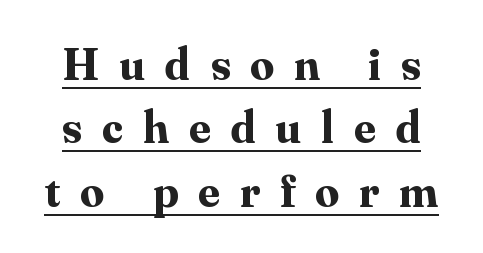
{"serif": "yes", "italic": "no", "bold": "yes", "weight": "bold", "width": "normal", "stroke_contrast": "medium", "x_height": "small", "monospaced": "no", "underline": "yes", "line_spacing": "normal", "line_spacing_ratio": 1.35, "letter_spacing": "wide", "letter_spacing_em": 0.43, "glyph_px": 47}
